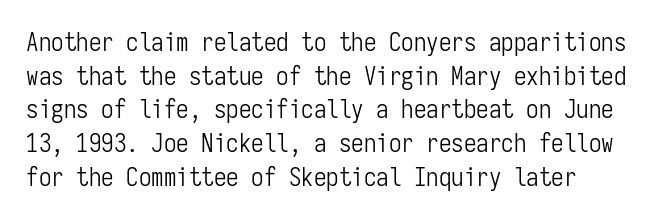
{"italic": "no", "bold": "no", "underline": "no", "line_spacing": "normal", "line_spacing_ratio": 1.35, "letter_spacing": "normal", "letter_spacing_em": 0.0, "glyph_px": 25}
